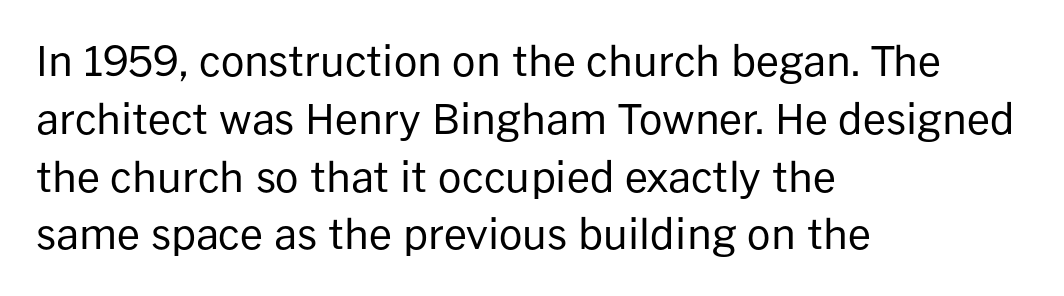
{"serif": "no", "italic": "no", "bold": "no", "weight": "regular", "width": "normal", "stroke_contrast": "low", "x_height": "medium", "monospaced": "no", "underline": "no", "align": "left", "line_spacing": "normal", "line_spacing_ratio": 1.41, "letter_spacing": "normal", "letter_spacing_em": 0.0, "glyph_px": 41}
